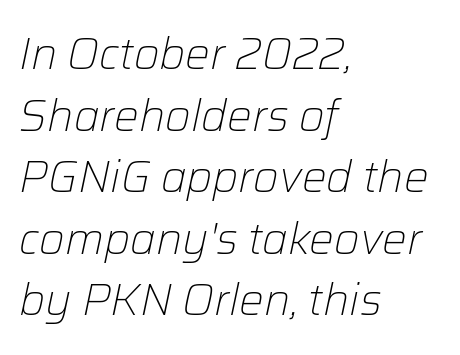
{"italic": "yes", "lean": "right", "slant_degrees": 12, "bold": "no", "weight": "light", "width": "normal", "stroke_contrast": "low", "x_height": "medium", "monospaced": "no", "underline": "no", "align": "left", "line_spacing": "normal", "line_spacing_ratio": 1.4, "letter_spacing": "normal", "letter_spacing_em": 0.0, "glyph_px": 44}
